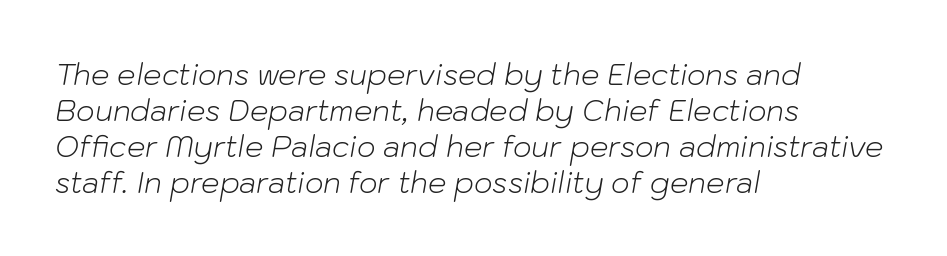
The image shows 29 px light type, italic (leaning right); set left-aligned, line spacing 1.24x, normal letter spacing, not underlined; low stroke contrast and a medium x-height.
